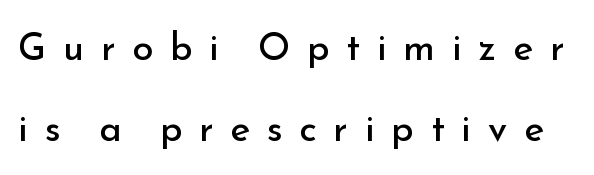
The image shows 38 px regular-weight sans-serif type, upright; set loose line spacing (2.13x), unusually wide letter spacing (+0.44 em), not underlined; low stroke contrast and a small x-height.
